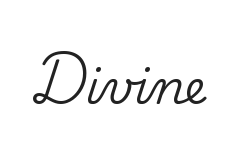
Q: Is the text italic (slanted)? A: Yes.
Q: Is the typeface a serif or a sans-serif typeface? A: Serif.
Q: Is the text underlined? A: No.
Q: Is the spacing between letters normal or unusually wide? A: Normal.
Q: Width (condensed, normal, or wide)? A: Normal.
Q: Stroke contrast? A: Low.
Q: x-height? A: Small.
Q: Monospaced? A: No.
